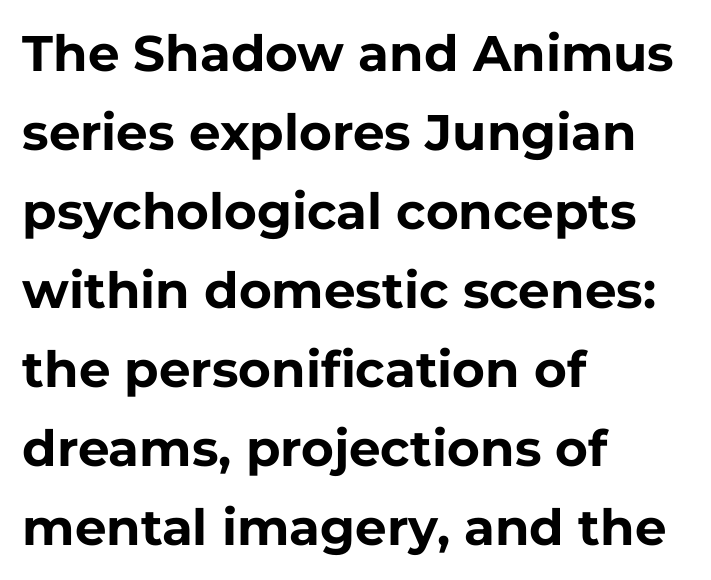
The image shows 50 px bold sans-serif type, upright; set left-aligned, normal line spacing (1.58x), normal letter spacing, not underlined; low stroke contrast and a medium x-height.
